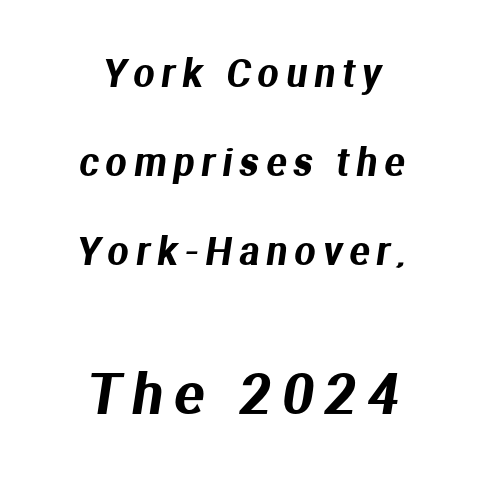
Q: Is the typeface a serif or a sans-serif typeface? A: Sans-serif.
Q: Is the text underlined? A: No.
Q: How is the paragraph aligned? A: Centered.
Q: Is the spacing between letters normal or unusually wide? A: Unusually wide.
Q: Is the spacing between lines tight, normal or loose? A: Loose.
Q: Which block of text is set in a larger size, the first (top) or the second (bottom)? A: The second (bottom) one.
Q: Width (condensed, normal, or wide)? A: Normal.
Q: Stroke contrast? A: Medium.
Q: x-height? A: Medium.
Q: Monospaced? A: No.
